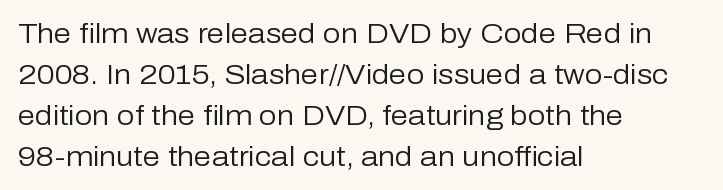
The image shows 28 px regular-weight sans-serif type, upright; set left-aligned, normal line spacing (1.46x), normal letter spacing, not underlined; low stroke contrast and a medium x-height.
